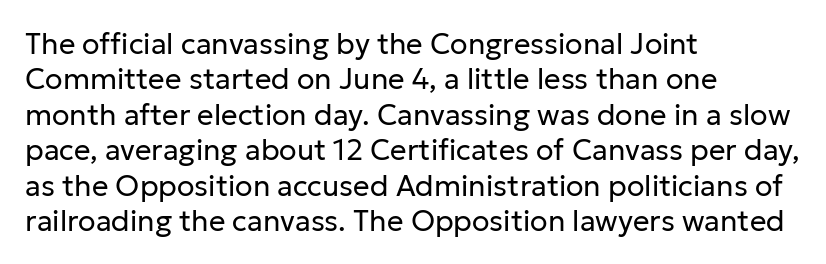
{"serif": "no", "italic": "no", "bold": "no", "weight": "regular", "width": "normal", "stroke_contrast": "low", "x_height": "medium", "monospaced": "no", "underline": "no", "align": "left", "line_spacing_ratio": 1.22, "letter_spacing": "normal", "letter_spacing_em": 0.0, "glyph_px": 29}
